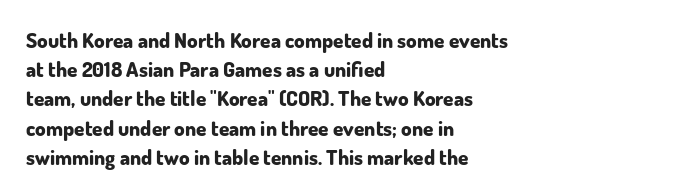
The image shows 21 px bold type, upright; set left-aligned, normal line spacing (1.39x), normal letter spacing, not underlined.
